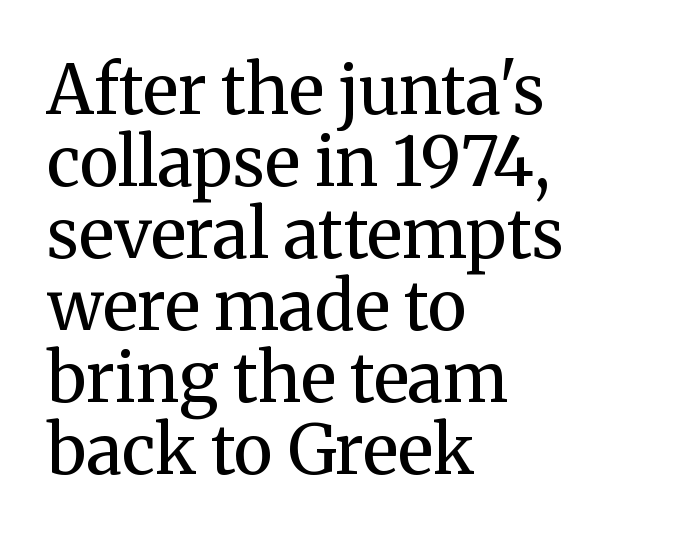
Q: Is the text bold? A: No.
Q: Is the text italic (slanted)? A: No, it is upright.
Q: Is the typeface a serif or a sans-serif typeface? A: Serif.
Q: Is the text underlined? A: No.
Q: How is the paragraph aligned? A: Left-aligned.
Q: Is the spacing between letters normal or unusually wide? A: Normal.
Q: Is the spacing between lines tight, normal or loose? A: Tight.
Q: Width (condensed, normal, or wide)? A: Normal.
Q: Stroke contrast? A: Medium.
Q: x-height? A: Medium.
Q: Monospaced? A: No.
